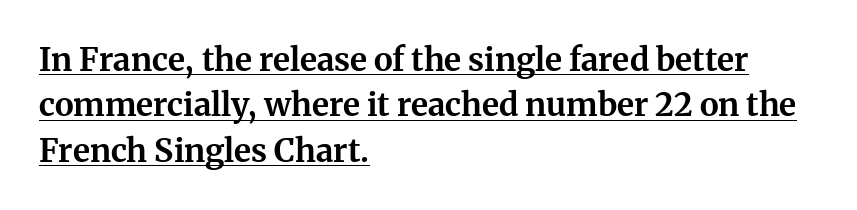
Typographically, this falls in the serif category. Italic: no, the glyphs are upright roman. This sample keeps an unexceptional amount of space between lines. The letters advance in unequal steps, a hallmark of proportional type. The passage shown is emphatically bold. No extra tracking has been applied to these lines.
